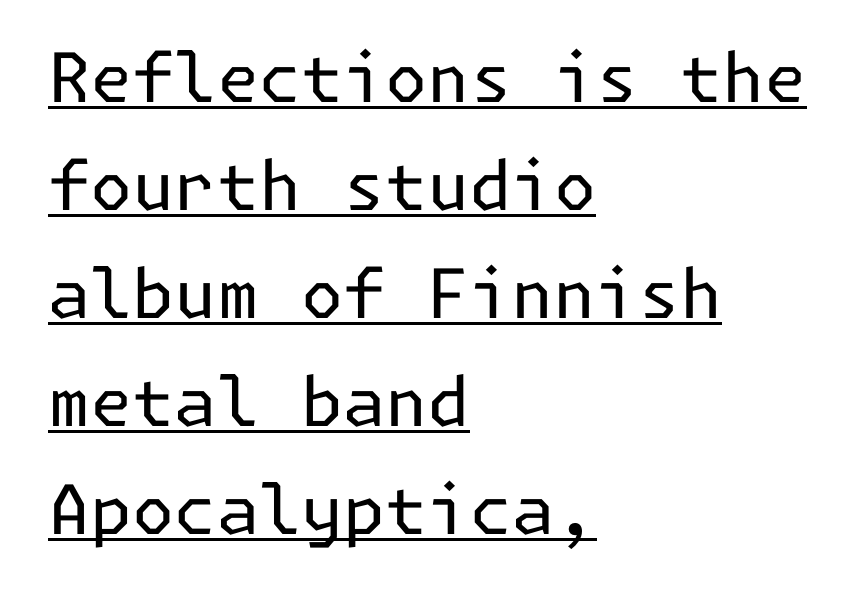
A typesetter would mark this as roman, not italic. Regular leading. A light-to-regular cut is what we see here. Does the copy run flush right? No — it runs flush left. A continuous stroke trails under the words, as in a hyperlink.
